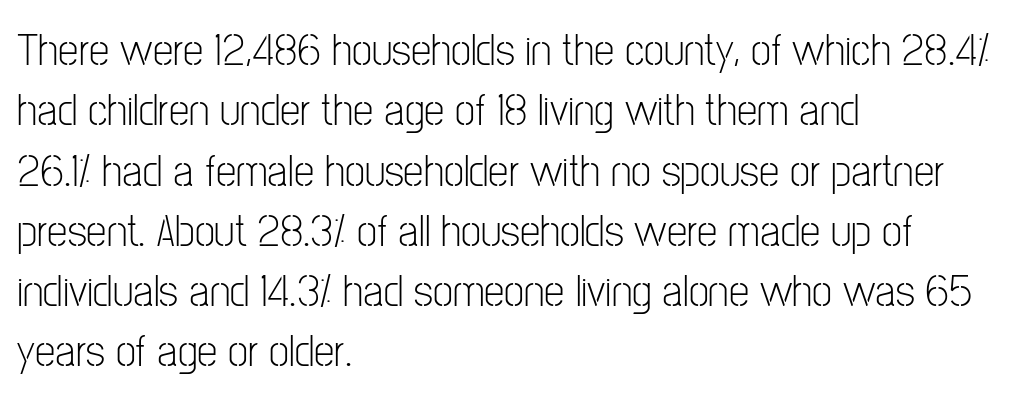
Q: Is the text bold? A: No.
Q: Is the text italic (slanted)? A: No, it is upright.
Q: Is the typeface a serif or a sans-serif typeface? A: Sans-serif.
Q: Is the text underlined? A: No.
Q: How is the paragraph aligned? A: Left-aligned.
Q: Is the spacing between letters normal or unusually wide? A: Normal.
Q: Is the spacing between lines tight, normal or loose? A: Normal.
Q: Width (condensed, normal, or wide)? A: Condensed.
Q: Stroke contrast? A: Low.
Q: x-height? A: Medium.
Q: Monospaced? A: No.
